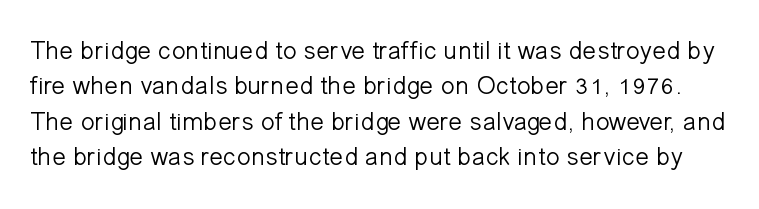
{"italic": "no", "bold": "no", "underline": "no", "line_spacing": "normal", "line_spacing_ratio": 1.36, "letter_spacing": "normal", "letter_spacing_em": 0.0, "glyph_px": 26}
